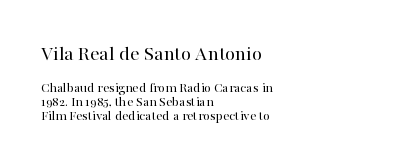
Q: Is the text bold? A: No.
Q: Is the text italic (slanted)? A: No, it is upright.
Q: Is the text underlined? A: No.
Q: How is the paragraph aligned? A: Left-aligned.
Q: Is the spacing between letters normal or unusually wide? A: Normal.
Q: Is the spacing between lines tight, normal or loose? A: Tight.
Q: Which block of text is set in a larger size, the first (top) or the second (bottom)? A: The first (top) one.
